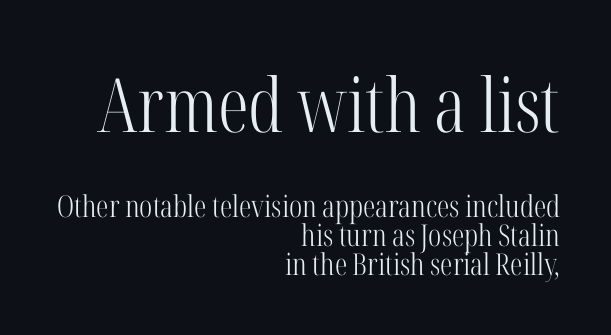
Line endings align vertically; line beginnings do not. Vertically, the passage feels compressed, each row crowding the next. Upright lettering throughout. The weight would be labelled regular, book, light, or lighter still. Little horizontal feet cap the strokes, marking this as serif type. The initial chunk of copy outweighs the following chunk in type size.
